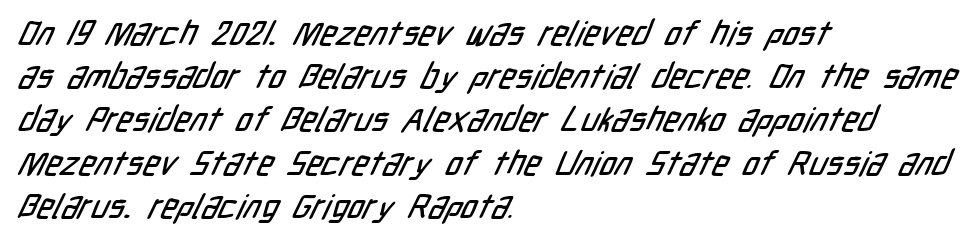
A typesetter would call this proportional, since set widths differ per character. Each word holds together tightly as a unit, with standard inter-letter gaps. Plain, unruled lines of type. Visually the block forms a straight wall on the left and a jagged coastline on the right.
